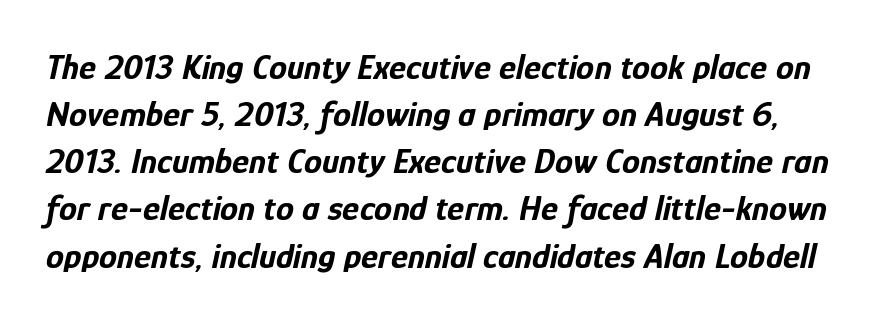
Q: Is the text bold? A: Yes.
Q: Is the text italic (slanted)? A: Yes, it leans right by about 12 degrees.
Q: Is the text underlined? A: No.
Q: Is the spacing between letters normal or unusually wide? A: Normal.
Q: Is the spacing between lines tight, normal or loose? A: Normal.
Q: Width (condensed, normal, or wide)? A: Condensed.
Q: Stroke contrast? A: Low.
Q: x-height? A: Medium.
Q: Monospaced? A: No.
